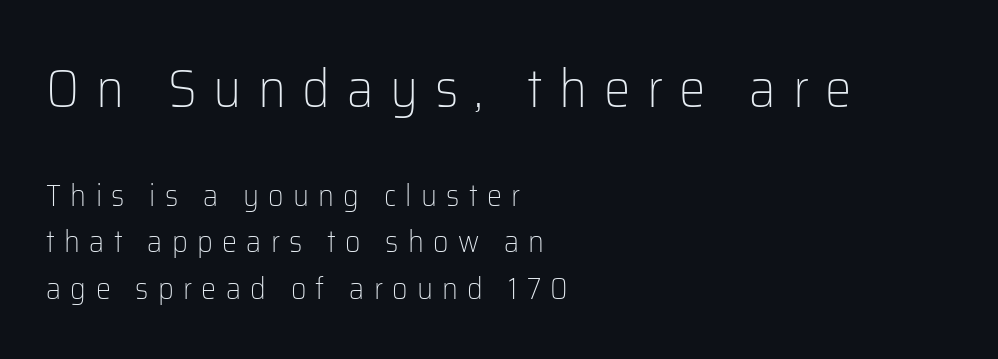
Q: Is the text bold? A: No.
Q: Is the text italic (slanted)? A: No, it is upright.
Q: Is the typeface a serif or a sans-serif typeface? A: Sans-serif.
Q: Is the text underlined? A: No.
Q: How is the paragraph aligned? A: Left-aligned.
Q: Is the spacing between letters normal or unusually wide? A: Unusually wide.
Q: Is the spacing between lines tight, normal or loose? A: Normal.
Q: Which block of text is set in a larger size, the first (top) or the second (bottom)? A: The first (top) one.
Q: Width (condensed, normal, or wide)? A: Normal.
Q: Stroke contrast? A: Low.
Q: x-height? A: Medium.
Q: Monospaced? A: No.
